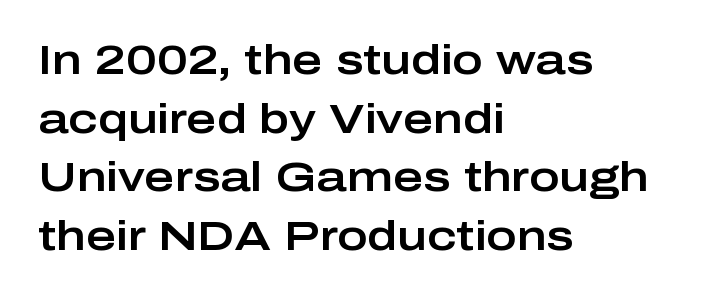
A clean baseline with only descenders dipping below it. If you drew a ruler down the left edge, every line would touch it. This block has exactly the height ordinary leading produces. These lines keep a tight, regular rhythm from letter to letter. The letters advance in unequal steps, a hallmark of proportional type.
